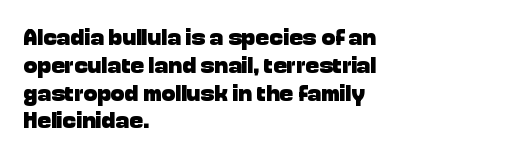
Short and long lines alike share a common starting point at left. Unlike italic type, these characters show no tilt at all. The passage shown is emphatically bold. The face used here is rendered with its standard letterfit. The space beneath each line is pristine and unruled.
